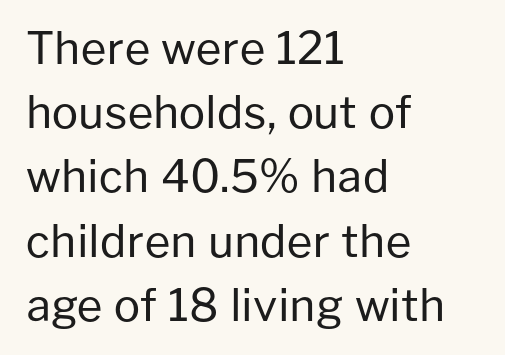
Q: Is the text bold? A: No.
Q: Is the text italic (slanted)? A: No, it is upright.
Q: Is the typeface a serif or a sans-serif typeface? A: Sans-serif.
Q: Is the text underlined? A: No.
Q: How is the paragraph aligned? A: Left-aligned.
Q: Is the spacing between letters normal or unusually wide? A: Normal.
Q: Is the spacing between lines tight, normal or loose? A: Normal.
Q: Width (condensed, normal, or wide)? A: Normal.
Q: Stroke contrast? A: Low.
Q: x-height? A: Medium.
Q: Monospaced? A: No.
